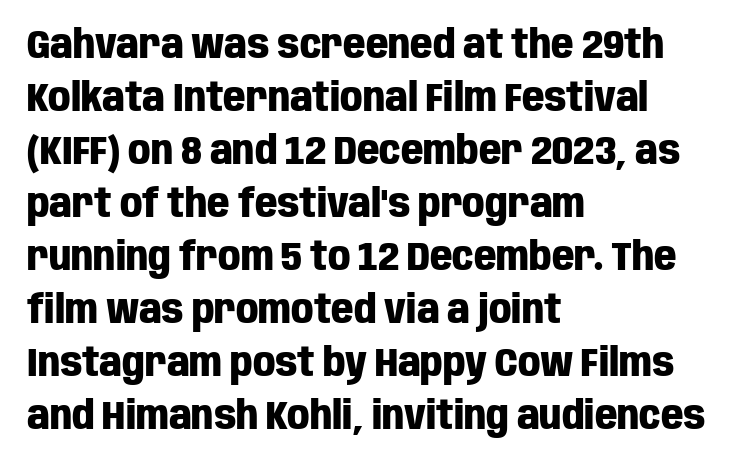
{"serif": "no", "italic": "no", "bold": "yes", "weight": "heavy", "width": "condensed", "stroke_contrast": "low", "x_height": "large", "monospaced": "no", "underline": "no", "align": "left", "line_spacing": "normal", "line_spacing_ratio": 1.36, "letter_spacing": "normal", "letter_spacing_em": 0.0, "glyph_px": 39}
